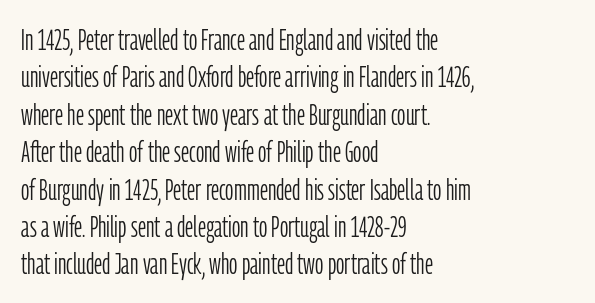
Rule under the text: the space is simply empty. Weight class: somewhere from thin through regular. Each line starts at the same left margin while the right side varies. Observe the absence of serifs on each vertical stroke in this sample. Is there much room between lines? A standard amount, neither cramped nor airy. Note the varied advance widths — an 'i' is clearly narrower than an 'm'.
